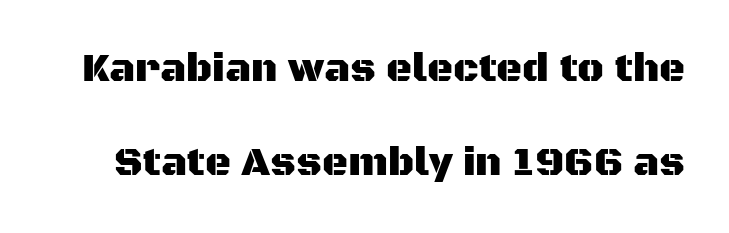
Tall strokes in this sample are plumb rather than angled. Anything drawn beneath the words? Only blank space. Proportional: the letters do not fall into vertical columns. This sample uses a sans-serif face.
